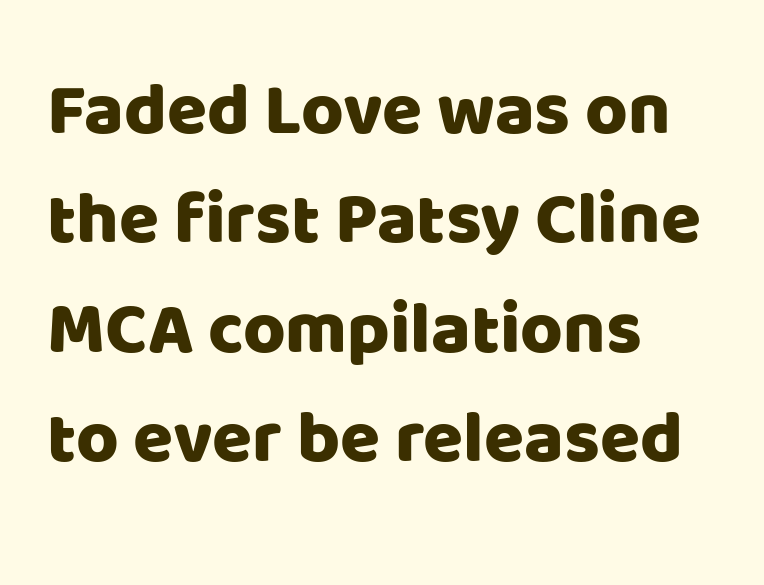
{"serif": "no", "italic": "no", "width": "normal", "stroke_contrast": "low", "x_height": "large", "monospaced": "no", "underline": "no", "align": "left", "line_spacing": "normal", "line_spacing_ratio": 1.5, "letter_spacing": "normal", "letter_spacing_em": 0.0, "glyph_px": 73}
